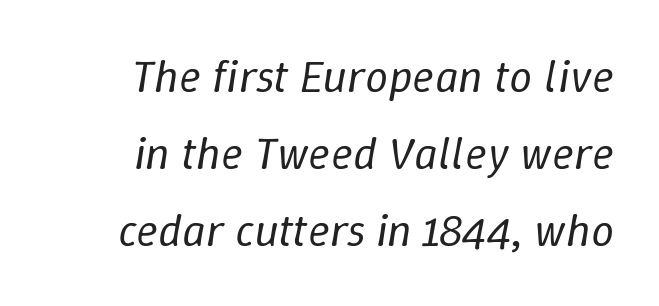
The image shows 46 px regular-weight type, italic (leaning right); set right-aligned, normal line spacing (1.67x), normal letter spacing, not underlined; low stroke contrast and a medium x-height.
